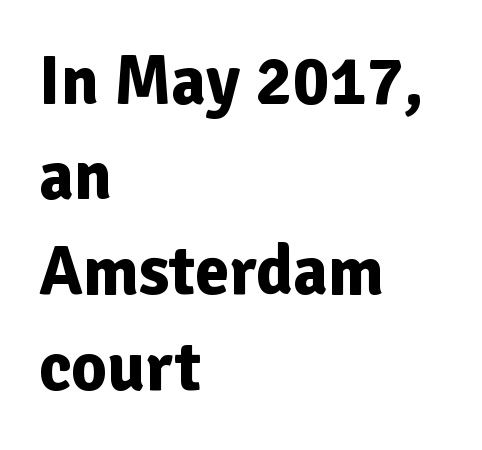
Spacing verdict: proportional, widths tailored to each character. Horizontal bands of white between lines are of average thickness. The horizontal fit of the characters is conventional and even. Nope, not italic — everything's standing straight.
